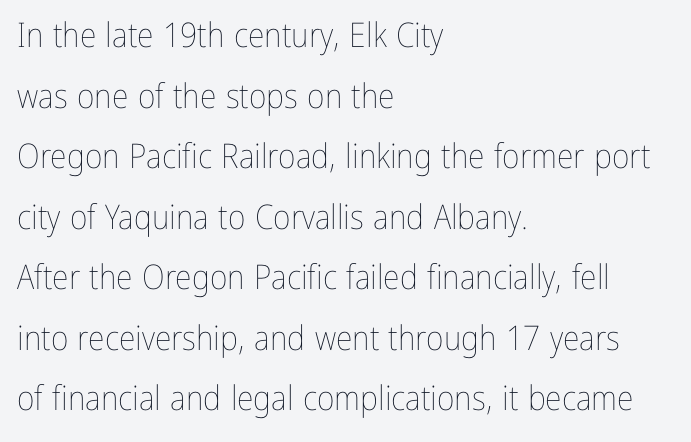
{"italic": "no", "bold": "no", "weight": "thin", "width": "condensed", "stroke_contrast": "low", "x_height": "medium", "monospaced": "no", "underline": "no", "align": "left", "line_spacing_ratio": 1.78, "letter_spacing": "normal", "letter_spacing_em": 0.0, "glyph_px": 34}
